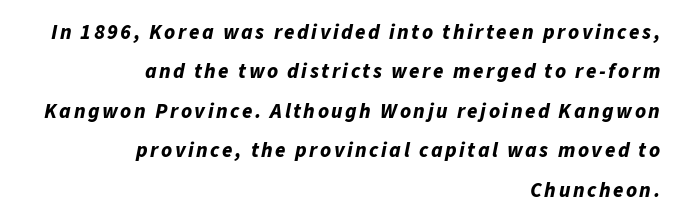
{"italic": "yes", "lean": "right", "slant_degrees": 11, "bold": "yes", "underline": "no", "align": "right", "line_spacing_ratio": 1.88, "glyph_px": 21}
